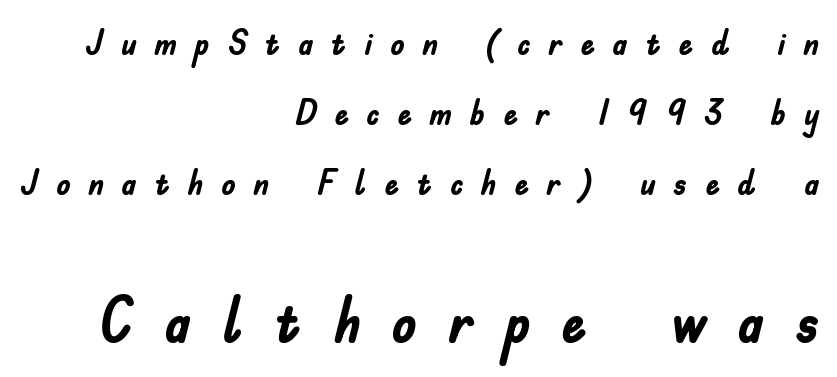
The image shows 63 px semibold, condensed sans-serif type; set right-aligned, loose line spacing (1.94x), unusually wide letter spacing (+0.49 em), not underlined; the second (bottom) block is 1.75x larger; low stroke contrast and a small x-height.
